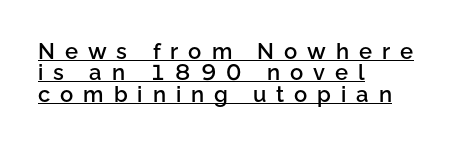
{"italic": "no", "bold": "semi", "underline": "yes", "align": "left", "line_spacing": "tight", "line_spacing_ratio": 0.97, "letter_spacing": "wide", "letter_spacing_em": 0.45, "glyph_px": 22}
